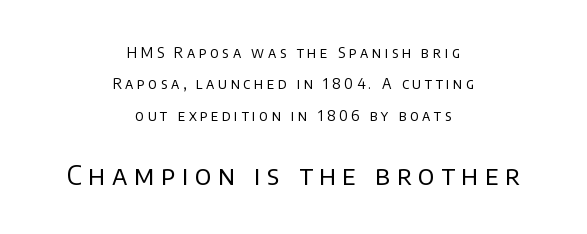
Q: Is the text bold? A: No.
Q: Is the text italic (slanted)? A: No, it is upright.
Q: Is the text underlined? A: No.
Q: How is the paragraph aligned? A: Centered.
Q: Is the spacing between letters normal or unusually wide? A: Unusually wide.
Q: Is the spacing between lines tight, normal or loose? A: Loose.
Q: Which block of text is set in a larger size, the first (top) or the second (bottom)? A: The second (bottom) one.
